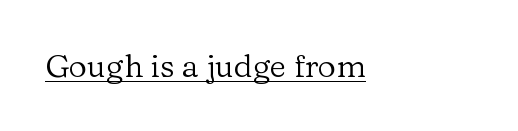
Q: Is the text bold? A: No.
Q: Is the text italic (slanted)? A: No, it is upright.
Q: Is the typeface a serif or a sans-serif typeface? A: Serif.
Q: Is the text underlined? A: Yes.
Q: How is the paragraph aligned? A: Left-aligned.
Q: Is the spacing between letters normal or unusually wide? A: Normal.
Q: Width (condensed, normal, or wide)? A: Normal.
Q: Stroke contrast? A: Low.
Q: x-height? A: Medium.
Q: Monospaced? A: No.
